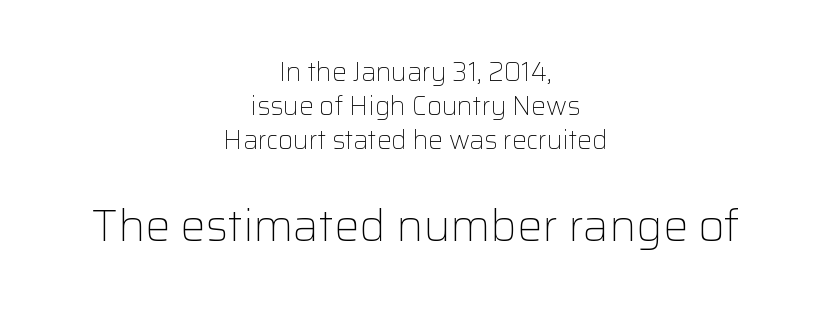
Is there much room between lines? A standard amount, neither cramped nor airy. The font family rendered here belongs to the sans-serif group. Students, note that the glyphs here touch the page at normal intervals. No letter is thick-stroked: the sample isn't bold. Bare-footed words on every line.
